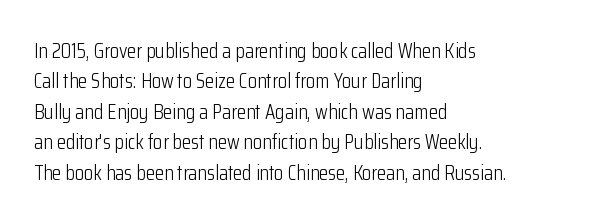
Letter spacing: default. Ink coverage per letter is moderate at most. The rag falls on the right side of this text block. Descenders are the only things crossing below the line. This block has exactly the height ordinary leading produces. This is the regular roman posture of the typeface.
